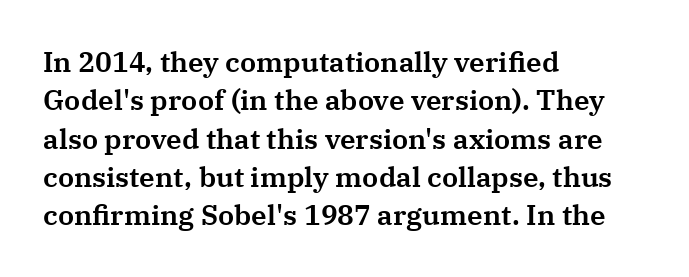
{"serif": "yes", "italic": "no", "width": "normal", "stroke_contrast": "medium", "x_height": "medium", "monospaced": "no", "underline": "no", "align": "left", "line_spacing": "normal", "line_spacing_ratio": 1.37, "letter_spacing": "normal", "letter_spacing_em": 0.0, "glyph_px": 28}
